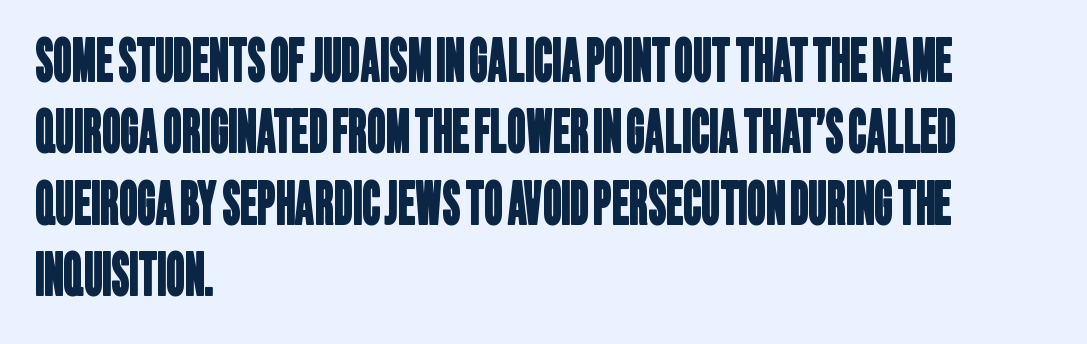
The image shows 58 px condensed sans-serif type; set left-aligned, line spacing 1.23x, normal letter spacing, not underlined; low stroke contrast and a large x-height.
